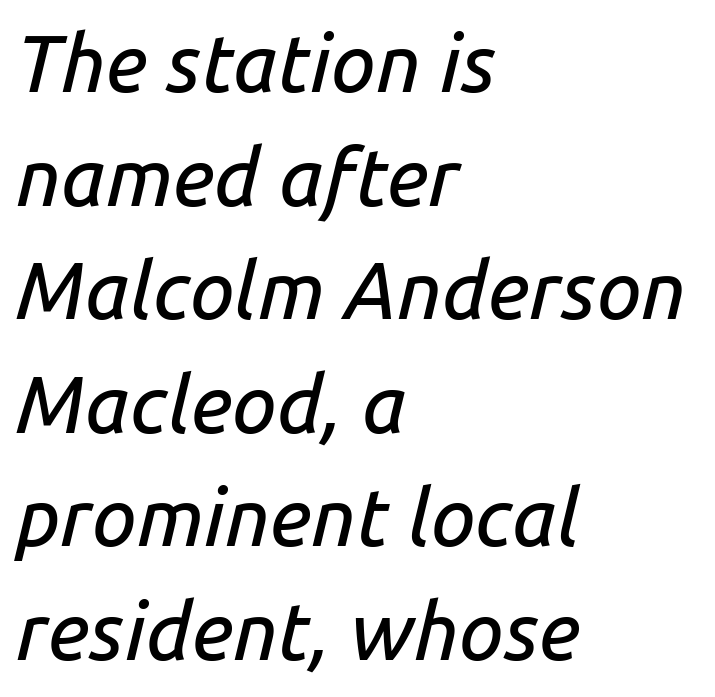
{"italic": "yes", "lean": "right", "slant_degrees": 14, "width": "normal", "stroke_contrast": "low", "x_height": "medium", "monospaced": "no", "underline": "no", "align": "left", "line_spacing": "normal", "line_spacing_ratio": 1.42, "letter_spacing": "normal", "letter_spacing_em": 0.0, "glyph_px": 80}
